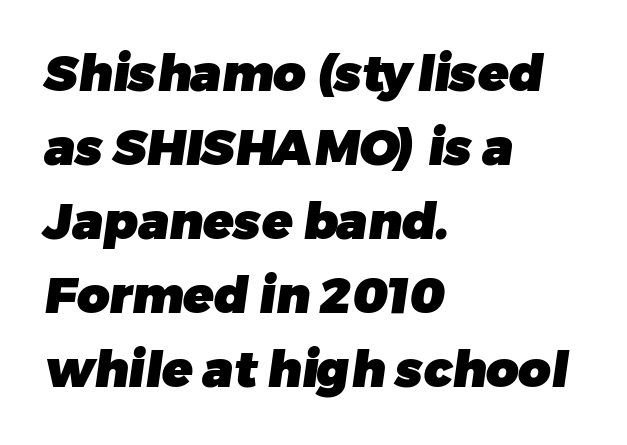
The image shows 50 px heavy sans-serif type; set left-aligned, normal line spacing (1.48x), normal letter spacing, not underlined; low stroke contrast and a medium x-height.
